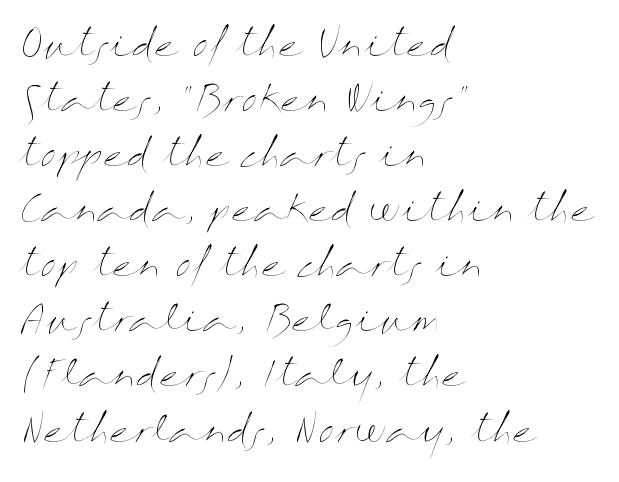
The text block is weighted toward the left margin, trailing off unevenly rightward. The weight tops out at a normal text grade. A typesetter would call this proportional, since set widths differ per character. Students, note that the glyphs here touch the page at normal intervals. Honestly, the row spacing looks completely unremarkable. Quick note: underline off.
